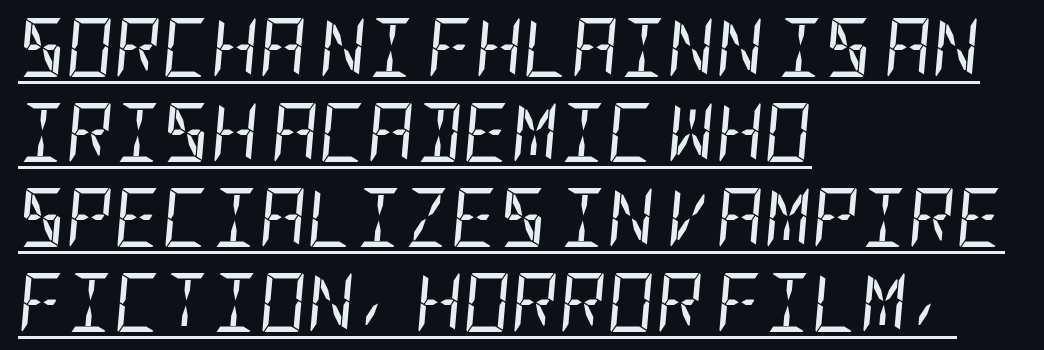
{"italic": "yes", "lean": "right", "slant_degrees": 5, "bold": "no", "weight": "regular", "width": "condensed", "stroke_contrast": "low", "x_height": "large", "underline": "yes", "align": "left", "line_spacing": "normal", "line_spacing_ratio": 1.44, "letter_spacing": "normal", "letter_spacing_em": 0.0, "glyph_px": 59}
